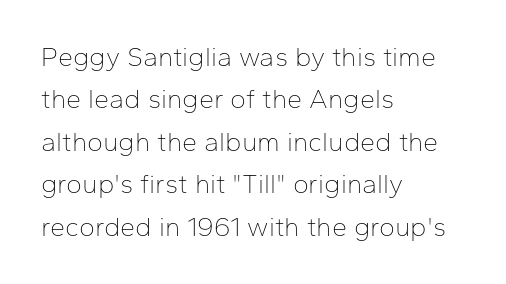
Characters follow at the spacing the type designer built in. Where is the straight margin? On the left. Weight: regular or lighter. Check the space under the baseline: it is left empty. Each new line begins a customary step beneath the previous one.
